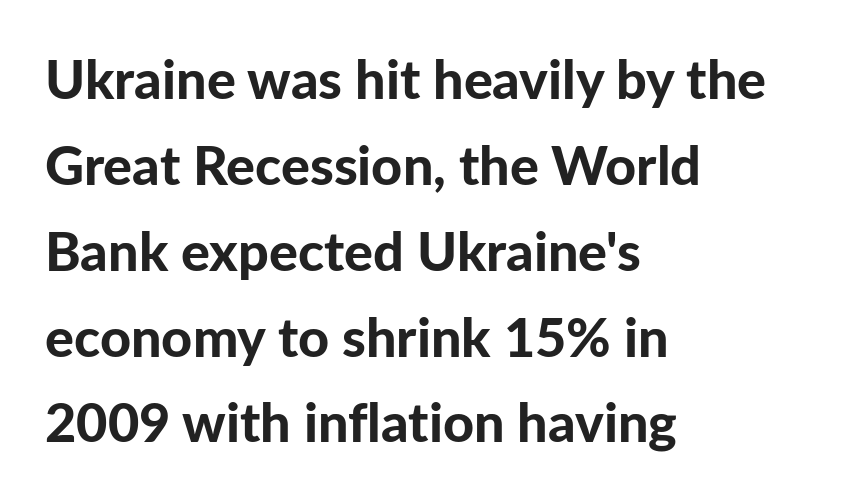
{"serif": "no", "italic": "no", "bold": "yes", "weight": "bold", "width": "normal", "stroke_contrast": "low", "x_height": "medium", "monospaced": "no", "underline": "no", "align": "left", "line_spacing": "normal", "line_spacing_ratio": 1.59, "letter_spacing": "normal", "letter_spacing_em": 0.0, "glyph_px": 54}
